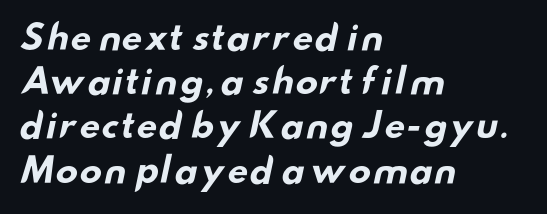
Q: Is the text bold? A: Yes.
Q: Is the typeface a serif or a sans-serif typeface? A: Sans-serif.
Q: Is the text underlined? A: No.
Q: How is the paragraph aligned? A: Left-aligned.
Q: Is the spacing between letters normal or unusually wide? A: Normal.
Q: Is the spacing between lines tight, normal or loose? A: Normal.
Q: Width (condensed, normal, or wide)? A: Wide.
Q: Stroke contrast? A: Low.
Q: x-height? A: Small.
Q: Monospaced? A: No.
